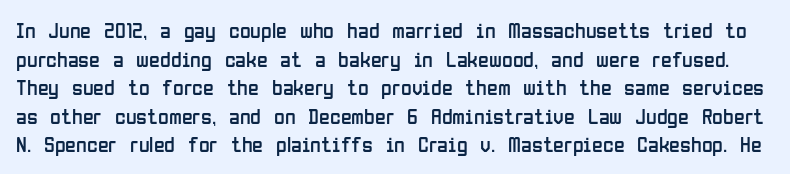
The image shows 22 px text type, upright; set normal line spacing (1.3x), normal letter spacing, not underlined.
